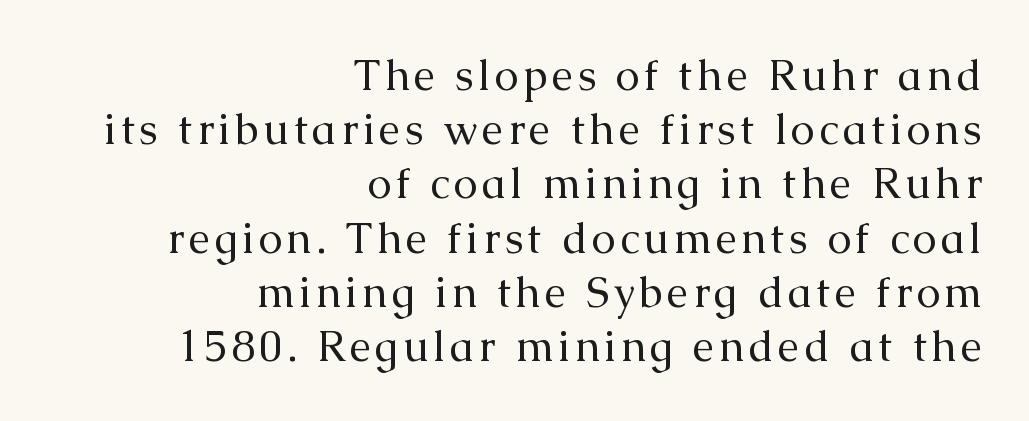
{"serif": "yes", "italic": "no", "bold": "no", "weight": "regular", "width": "normal", "stroke_contrast": "medium", "x_height": "medium", "monospaced": "no", "underline": "no", "align": "right", "line_spacing": "normal", "line_spacing_ratio": 1.26, "glyph_px": 43}
